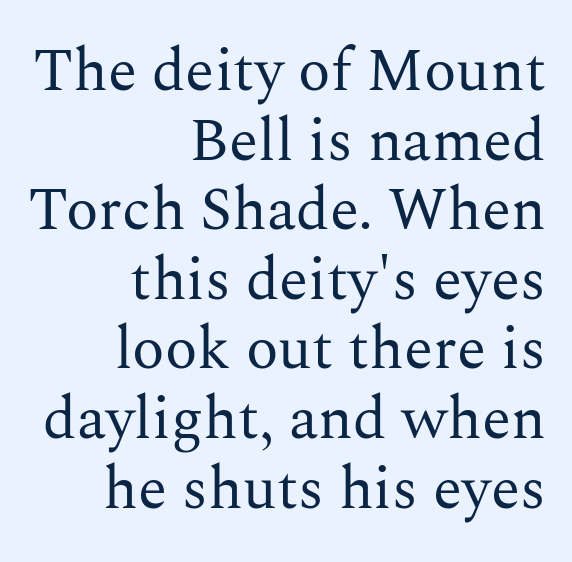
{"serif": "yes", "italic": "no", "bold": "no", "weight": "regular", "width": "normal", "stroke_contrast": "medium", "x_height": "medium", "monospaced": "no", "underline": "no", "align": "right", "line_spacing_ratio": 1.16, "letter_spacing": "normal", "letter_spacing_em": 0.0, "glyph_px": 60}
